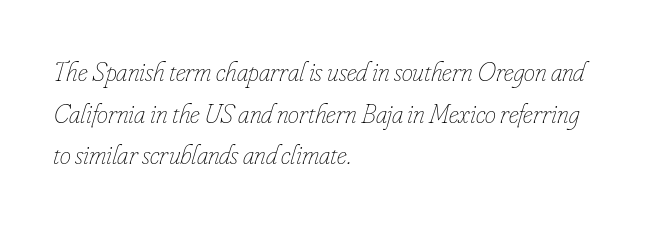
Is the type heavy? It reads as light-to-regular instead. These lines were composed using italics. Rule under the text: the space is simply empty. The rendering uses natural spacing where letterforms have individual widths.
